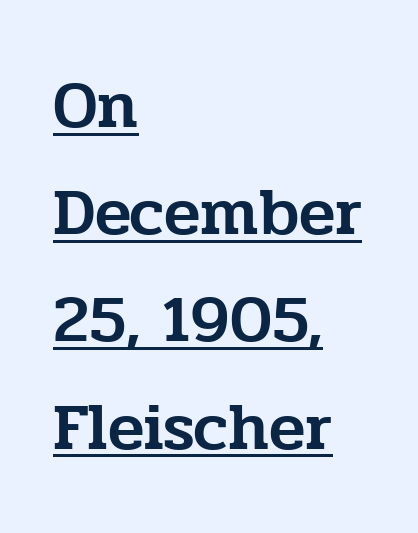
Q: Is the text italic (slanted)? A: No, it is upright.
Q: Is the typeface a serif or a sans-serif typeface? A: Serif.
Q: Is the text underlined? A: Yes.
Q: How is the paragraph aligned? A: Left-aligned.
Q: Is the spacing between letters normal or unusually wide? A: Normal.
Q: Is the spacing between lines tight, normal or loose? A: Normal.
Q: Width (condensed, normal, or wide)? A: Normal.
Q: Stroke contrast? A: Low.
Q: x-height? A: Medium.
Q: Monospaced? A: No.
